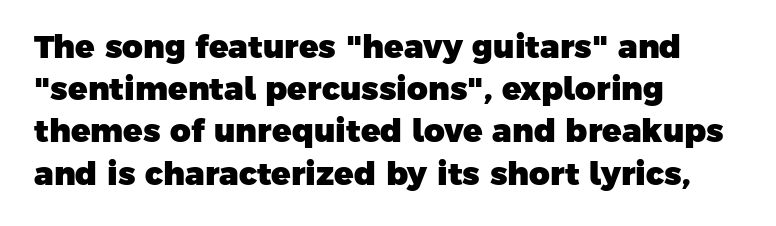
Q: Is the text bold? A: Yes.
Q: Is the typeface a serif or a sans-serif typeface? A: Sans-serif.
Q: Is the text underlined? A: No.
Q: How is the paragraph aligned? A: Left-aligned.
Q: Is the spacing between letters normal or unusually wide? A: Normal.
Q: Is the spacing between lines tight, normal or loose? A: Normal.
Q: Width (condensed, normal, or wide)? A: Normal.
Q: Stroke contrast? A: Low.
Q: x-height? A: Medium.
Q: Monospaced? A: No.
